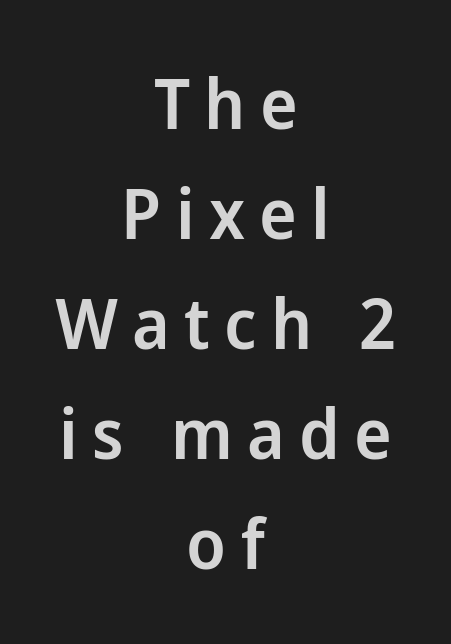
This is moderately heavy type, rendered in semibold. This sample is center-justified, so both line endings float freely. Unlike a traditional serif, this face leaves its strokes unadorned. This is roman type, the default non-slanted kind. The strip under each line holds only bare page. Character widths vary here, with narrow letters taking less room than wide ones.
